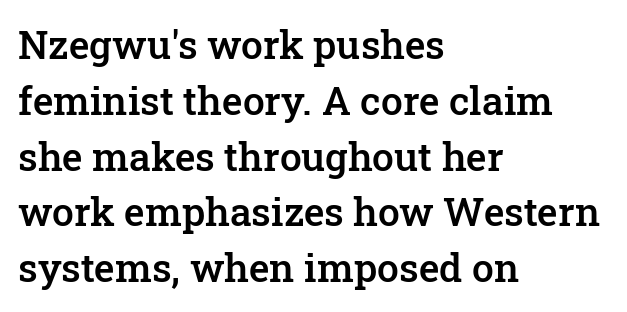
The image shows 39 px semibold serif type, upright; set left-aligned, normal line spacing (1.43x), normal letter spacing, not underlined; low stroke contrast and a medium x-height.
